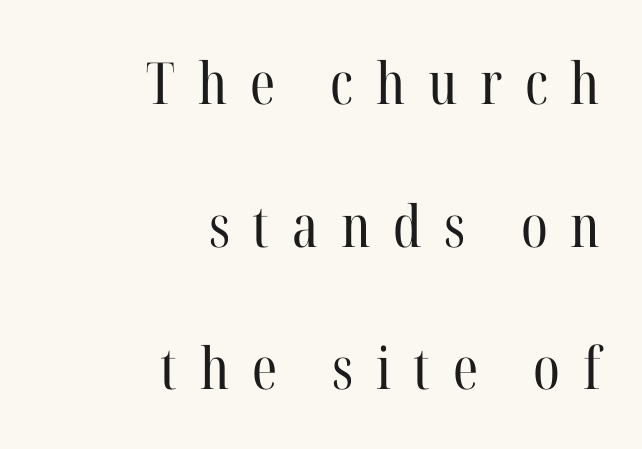
The image shows 58 px regular-weight, condensed serif type, upright; set right-aligned, loose line spacing (2.46x), unusually wide letter spacing (+0.39 em), not underlined; high stroke contrast and a medium x-height.
